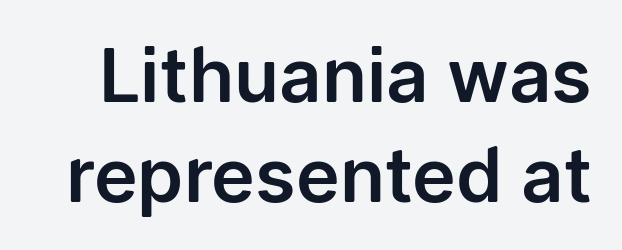
Q: Is the text italic (slanted)? A: No, it is upright.
Q: Is the typeface a serif or a sans-serif typeface? A: Sans-serif.
Q: Is the text underlined? A: No.
Q: Is the spacing between letters normal or unusually wide? A: Normal.
Q: Is the spacing between lines tight, normal or loose? A: Normal.
Q: Width (condensed, normal, or wide)? A: Normal.
Q: Stroke contrast? A: Low.
Q: x-height? A: Medium.
Q: Monospaced? A: No.
